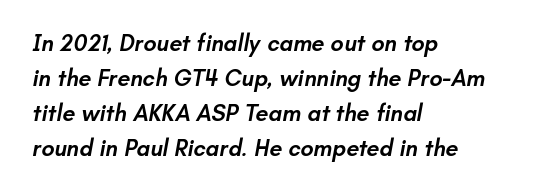
The line texture is even and compact thanks to regular tracking. Firm but not heavy-handed strokes: this text is semibold. The specimen omits any rule beneath the text block's lines. This rendering uses left alignment, leaving the right contour irregular. The space between consecutive lines is moderate.
